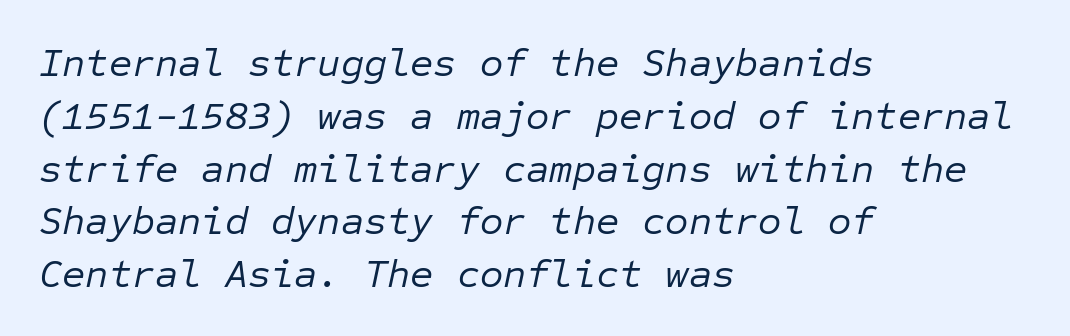
{"italic": "yes", "lean": "right", "slant_degrees": 12, "bold": "no", "weight": "regular", "width": "normal", "stroke_contrast": "low", "x_height": "medium", "monospaced": "yes", "underline": "no", "align": "left", "line_spacing": "normal", "line_spacing_ratio": 1.32, "letter_spacing": "normal", "letter_spacing_em": 0.0, "glyph_px": 40}
